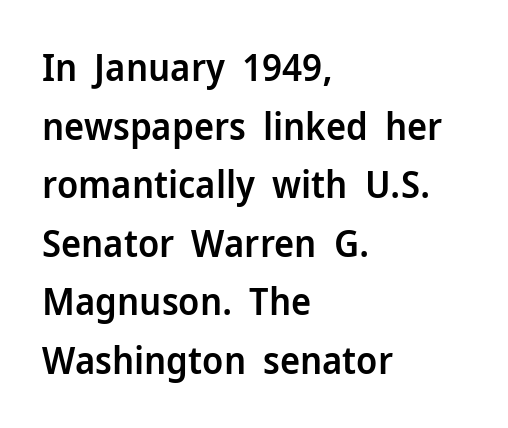
The image shows 38 px semibold sans-serif type, upright; set left-aligned, normal line spacing (1.54x), normal letter spacing, not underlined; low stroke contrast and a medium x-height.
